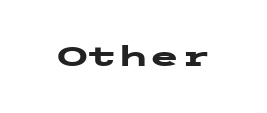
The image shows 28 px heavy, wide sans-serif type, upright; set normal letter spacing, not underlined; low stroke contrast and a medium x-height.
